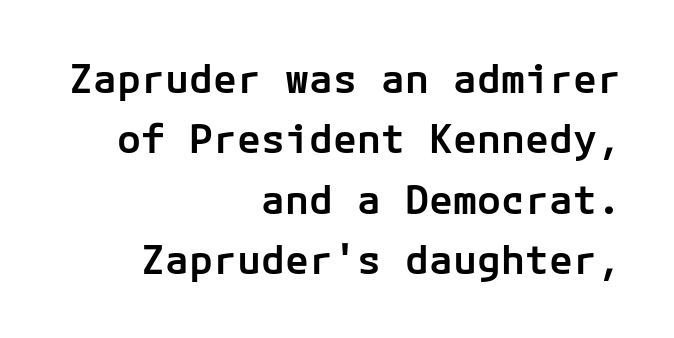
Q: Is the text bold? A: Semi-bold.
Q: Is the text italic (slanted)? A: No, it is upright.
Q: Is the typeface a serif or a sans-serif typeface? A: Sans-serif.
Q: Is the text underlined? A: No.
Q: How is the paragraph aligned? A: Right-aligned.
Q: Is the spacing between letters normal or unusually wide? A: Normal.
Q: Is the spacing between lines tight, normal or loose? A: Normal.
Q: Width (condensed, normal, or wide)? A: Normal.
Q: Stroke contrast? A: Low.
Q: x-height? A: Medium.
